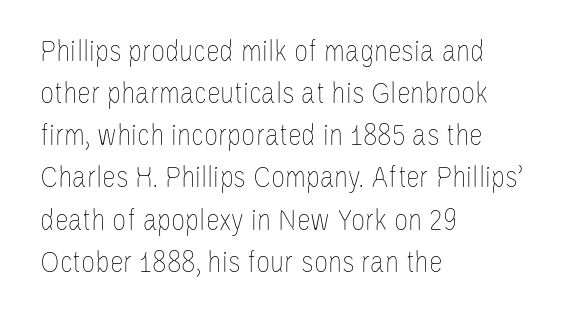
Q: Is the text bold? A: No.
Q: Is the text italic (slanted)? A: No, it is upright.
Q: Is the text underlined? A: No.
Q: How is the paragraph aligned? A: Left-aligned.
Q: Is the spacing between letters normal or unusually wide? A: Normal.
Q: Is the spacing between lines tight, normal or loose? A: Normal.
Q: Width (condensed, normal, or wide)? A: Condensed.
Q: Stroke contrast? A: Low.
Q: x-height? A: Large.
Q: Monospaced? A: No.
